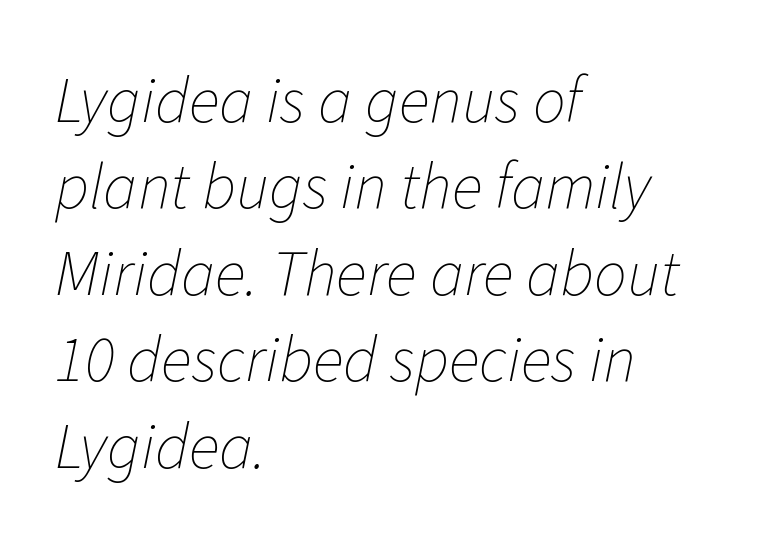
{"italic": "yes", "lean": "right", "slant_degrees": 11, "bold": "no", "weight": "thin", "width": "normal", "stroke_contrast": "low", "x_height": "medium", "monospaced": "no", "underline": "no", "align": "left", "line_spacing": "normal", "line_spacing_ratio": 1.33, "letter_spacing": "normal", "letter_spacing_em": 0.0, "glyph_px": 65}
